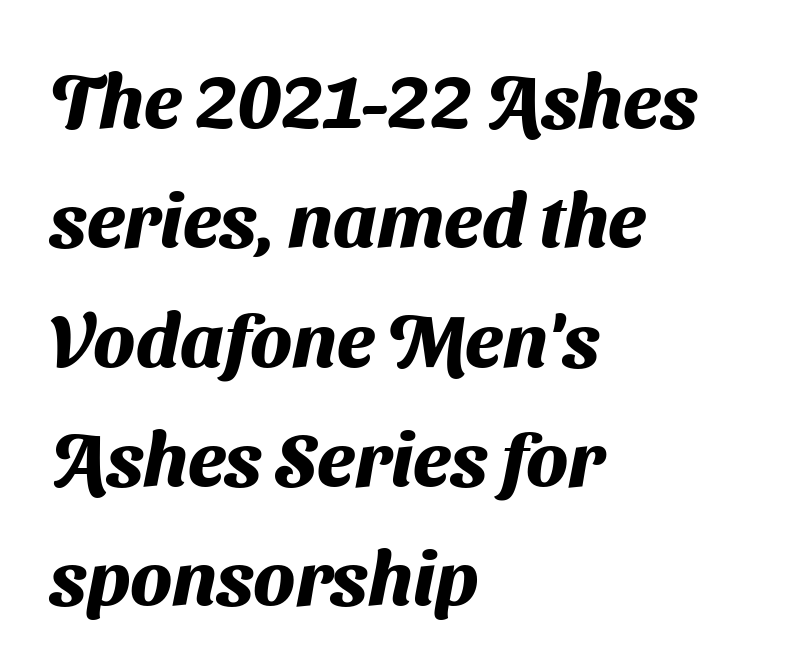
Q: Is the text bold? A: Yes.
Q: Is the typeface a serif or a sans-serif typeface? A: Sans-serif.
Q: Is the text underlined? A: No.
Q: How is the paragraph aligned? A: Left-aligned.
Q: Is the spacing between letters normal or unusually wide? A: Normal.
Q: Is the spacing between lines tight, normal or loose? A: Normal.
Q: Width (condensed, normal, or wide)? A: Normal.
Q: Stroke contrast? A: Medium.
Q: x-height? A: Medium.
Q: Monospaced? A: No.
